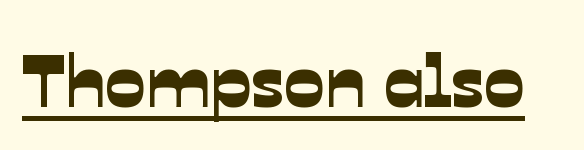
What stands out about the letter spacing? Nothing — it is the standard amount. The glyphs are accompanied by a horizontal stroke just below them. Each letter keeps its own natural width here, so spacing adapts to shape. Type style note: lacks serifs.
